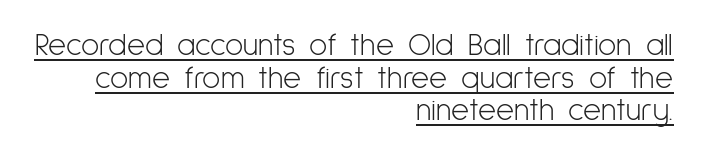
The image shows 31 px light, condensed sans-serif type, upright; set right-aligned, tight line spacing (1.05x), normal letter spacing, underlined; low stroke contrast and a medium x-height.
